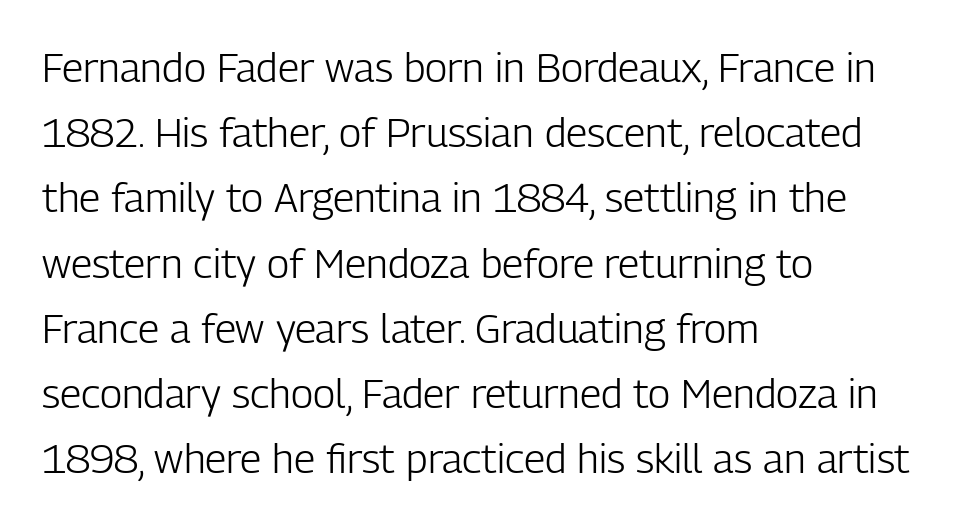
No chunkiness to these letters — they're not bold. Do the characters align in a grid? No, the font is proportional. A student would call this left alignment; a typographer would say flush left, rag right. Unlike italic type, these characters show no tilt at all. Letterform terminals end flat and unadorned throughout the passage.
